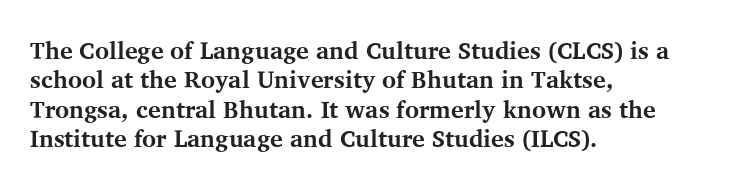
The image shows 24 px bold type, upright; set left-aligned, line spacing 1.22x, normal letter spacing, not underlined.
